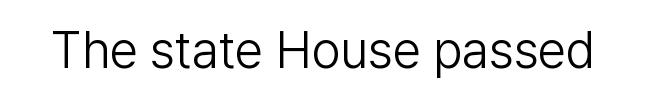
Underline: absent. Nothing heavy about these letters — not bold at all. The letters sit at their default tracking, neither squeezed nor spread. Looks like regular typesetting: each glyph gets only the width it needs. The lettering holds an erect, upright posture throughout.
